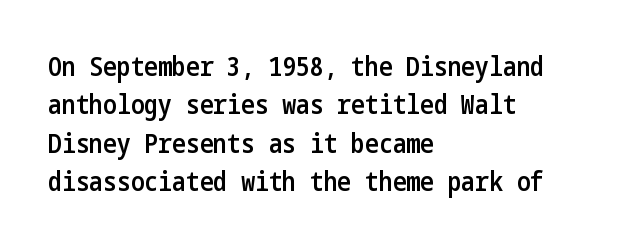
Q: Is the text bold? A: Semi-bold.
Q: Is the text italic (slanted)? A: No, it is upright.
Q: Is the text underlined? A: No.
Q: How is the paragraph aligned? A: Left-aligned.
Q: Is the spacing between letters normal or unusually wide? A: Normal.
Q: Is the spacing between lines tight, normal or loose? A: Normal.
